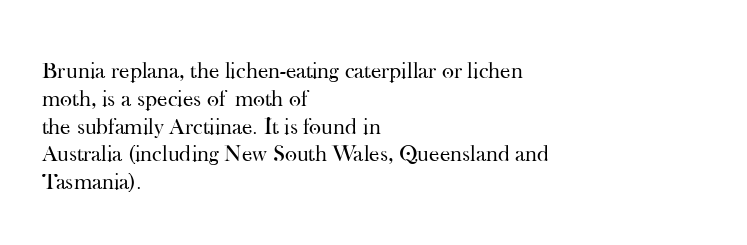
The image shows 23 px text type, upright; set left-aligned, line spacing 1.21x, normal letter spacing, not underlined.
